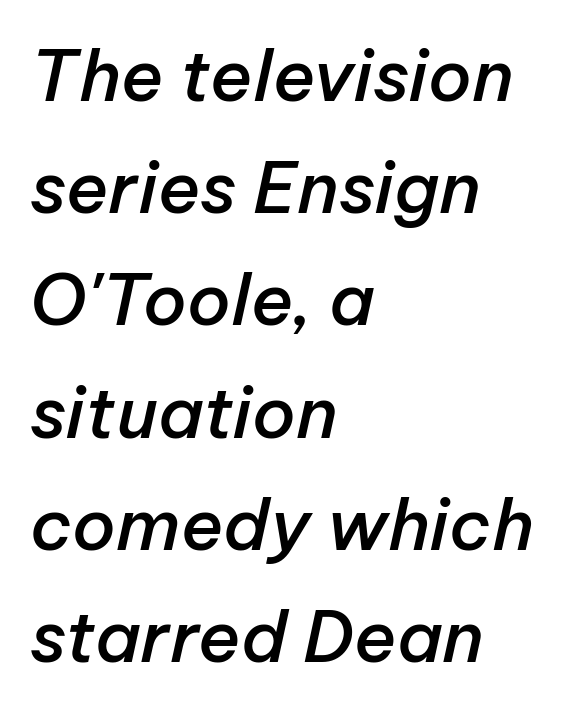
{"italic": "yes", "lean": "right", "slant_degrees": 12, "bold": "semi", "weight": "semibold", "width": "normal", "stroke_contrast": "low", "x_height": "medium", "monospaced": "no", "underline": "no", "align": "left", "line_spacing": "normal", "line_spacing_ratio": 1.58, "letter_spacing": "normal", "letter_spacing_em": 0.0, "glyph_px": 71}
